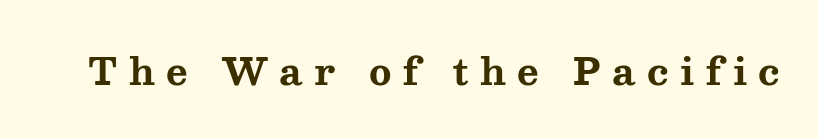
The image shows 37 px bold, wide serif type, upright; set unusually wide letter spacing (+0.31 em), not underlined; medium stroke contrast and a medium x-height.
